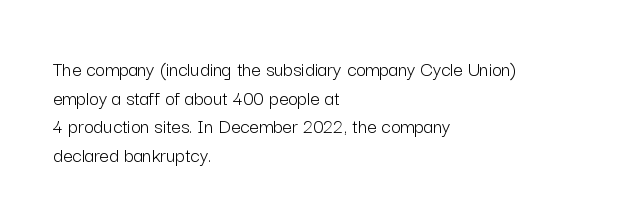
Q: Is the text bold? A: No.
Q: Is the text italic (slanted)? A: No, it is upright.
Q: Is the text underlined? A: No.
Q: How is the paragraph aligned? A: Left-aligned.
Q: Is the spacing between letters normal or unusually wide? A: Normal.
Q: Is the spacing between lines tight, normal or loose? A: Normal.
